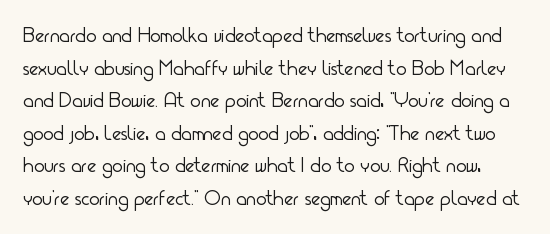
Q: Is the text bold? A: No.
Q: Is the text italic (slanted)? A: No, it is upright.
Q: Is the text underlined? A: No.
Q: Is the spacing between letters normal or unusually wide? A: Normal.
Q: Is the spacing between lines tight, normal or loose? A: Normal.
